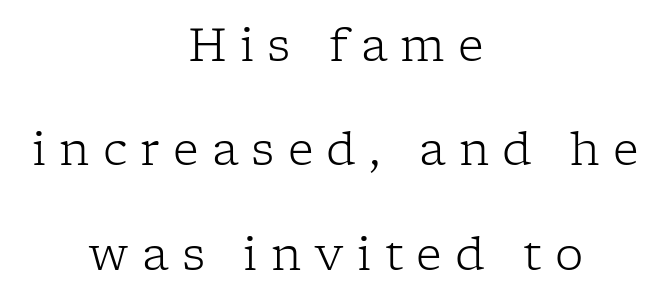
The passage shown is typed in a proportional face where columns would drift. Do the letters lean? They stand straight. The block of text is sparse from top to bottom, with ample space between rows. These lines are centered, leaving both edges ragged.
